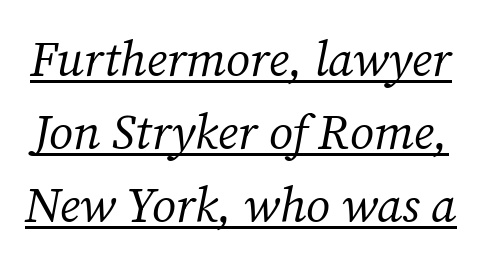
The image shows 49 px regular-weight serif type, italic (leaning right); set normal line spacing (1.49x), normal letter spacing, underlined; medium stroke contrast and a medium x-height.
